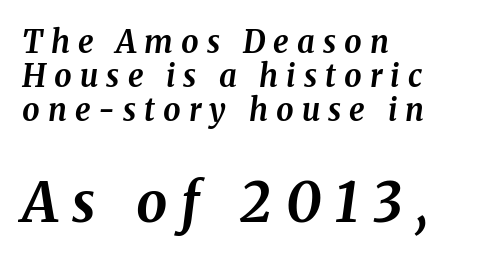
The image shows 55 px bold type, italic (leaning right); set left-aligned, tight line spacing (1.09x), unusually wide letter spacing (+0.26 em), not underlined; the second (bottom) block is 1.77x larger; medium stroke contrast and a medium x-height.
